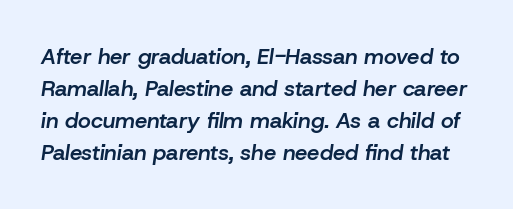
Q: Is the text bold? A: Semi-bold.
Q: Is the text italic (slanted)? A: Yes, it leans right by about 8 degrees.
Q: Is the text underlined? A: No.
Q: Is the spacing between letters normal or unusually wide? A: Normal.
Q: Is the spacing between lines tight, normal or loose? A: Normal.
